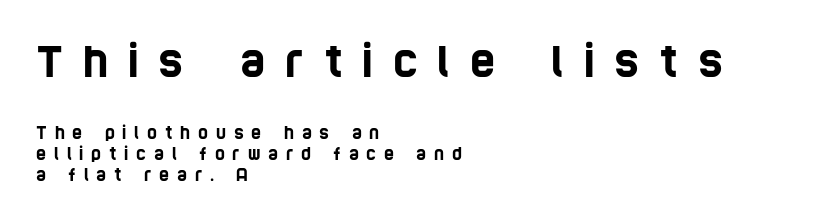
The image shows 43 px condensed sans-serif type; set left-aligned, line spacing 1.23x, unusually wide letter spacing (+0.46 em), not underlined; the first (top) block is 2.53x larger; low stroke contrast and a large x-height.
